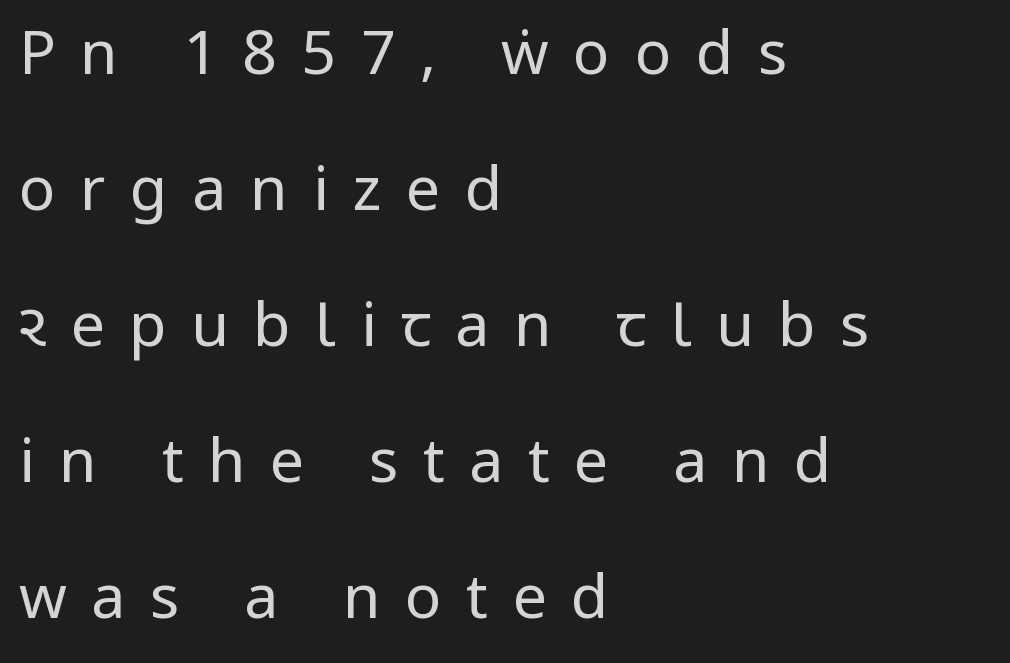
{"serif": "no", "italic": "no", "bold": "no", "weight": "regular", "width": "condensed", "stroke_contrast": "low", "x_height": "large", "monospaced": "no", "underline": "no", "align": "left", "line_spacing": "loose", "line_spacing_ratio": 2.23, "letter_spacing": "wide", "letter_spacing_em": 0.4, "glyph_px": 61}
